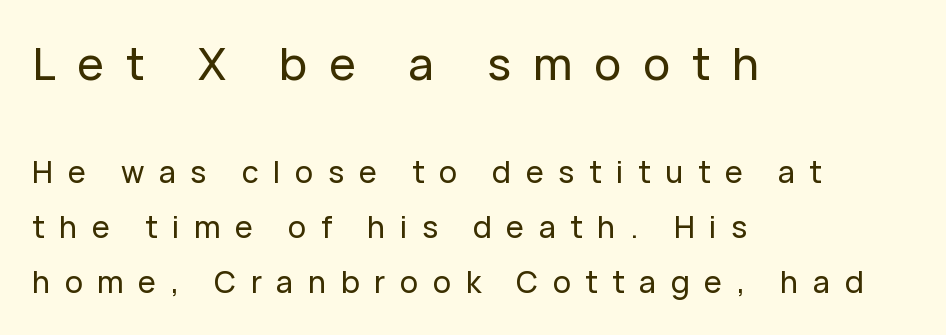
Q: Is the text italic (slanted)? A: No, it is upright.
Q: Is the typeface a serif or a sans-serif typeface? A: Sans-serif.
Q: Is the text underlined? A: No.
Q: How is the paragraph aligned? A: Left-aligned.
Q: Is the spacing between letters normal or unusually wide? A: Unusually wide.
Q: Which block of text is set in a larger size, the first (top) or the second (bottom)? A: The first (top) one.
Q: Width (condensed, normal, or wide)? A: Normal.
Q: Stroke contrast? A: Low.
Q: x-height? A: Medium.
Q: Monospaced? A: No.
